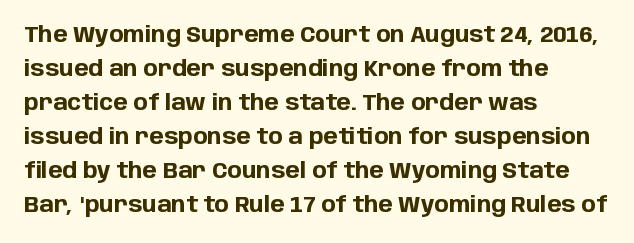
The image shows 22 px bold type, upright; set left-aligned, normal line spacing (1.55x), normal letter spacing, not underlined.
